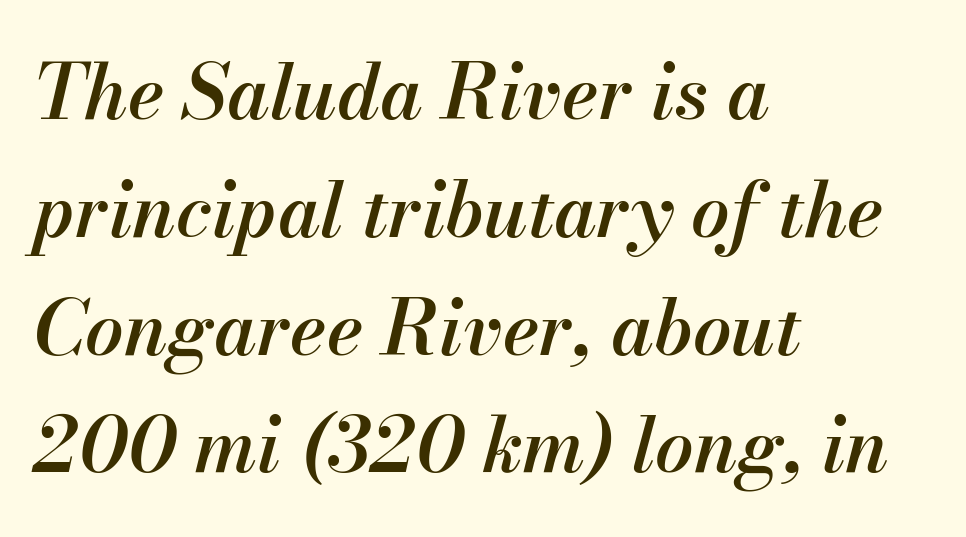
The image shows 76 px semibold type, italic (leaning right); set left-aligned, normal line spacing (1.55x), normal letter spacing, not underlined; medium stroke contrast and a small x-height.
